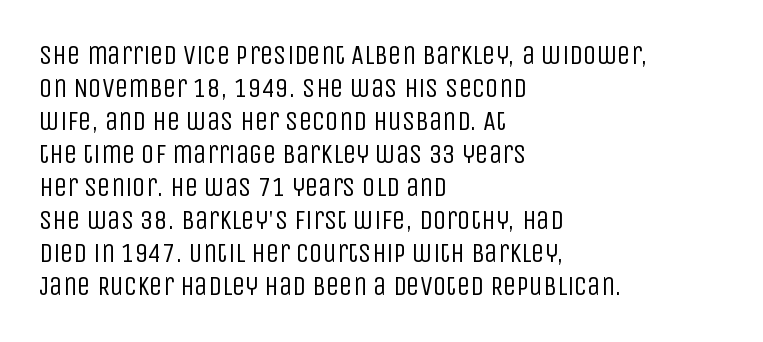
{"italic": "no", "bold": "no", "underline": "no", "align": "left", "line_spacing_ratio": 1.22, "letter_spacing": "normal", "letter_spacing_em": 0.0, "glyph_px": 27}
